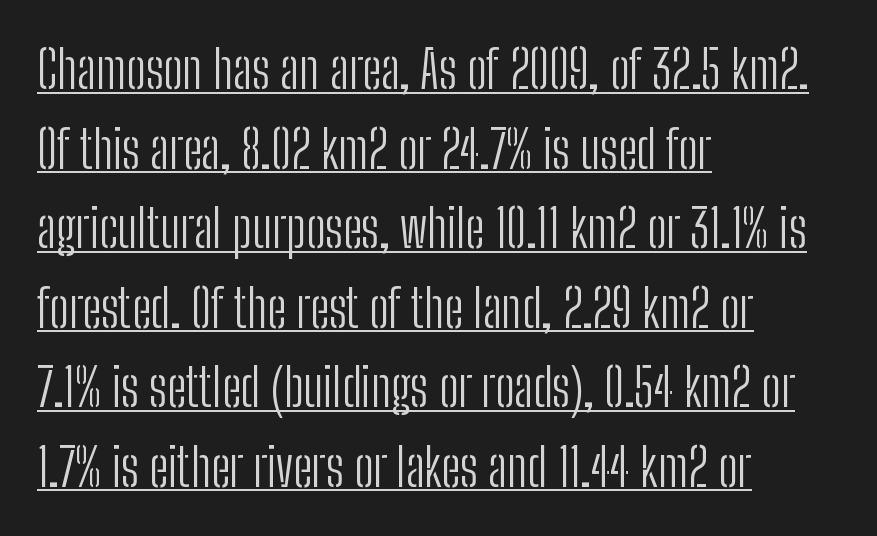
The sample's only ornament is a line tracing under the words. In terms of posture, this sample is upright. Reading down the block, your eye returns to a fixed left position each line. The rendering keeps characters at their native spacing.
